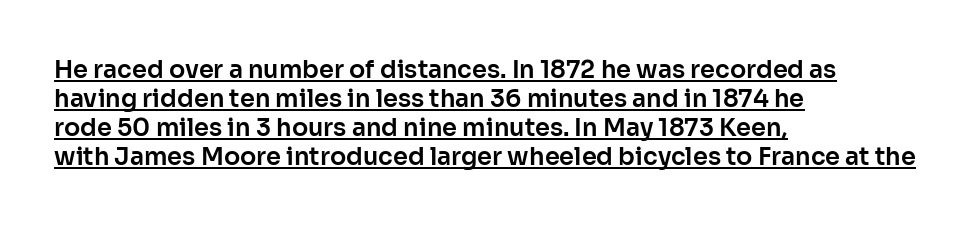
No extra tracking has been applied to these lines. Short and long lines alike share a common starting point at left. The specimen includes a rule beneath the text block's lines. Designer's note — italics off, roman on.
